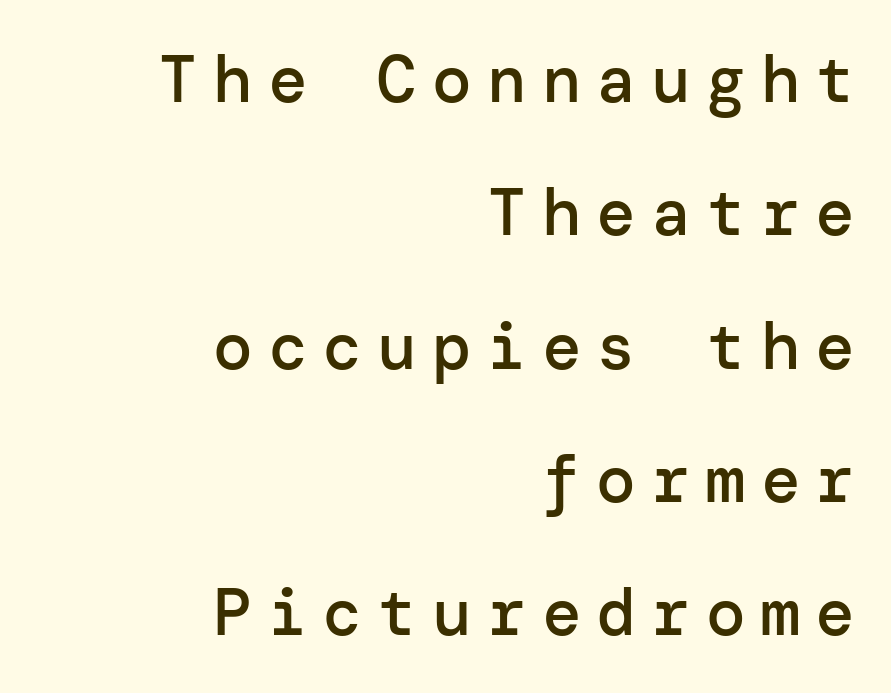
Where is the straight margin? On the right. I'd describe the lettering as semibold — firm but not a full bold. Classification — sans serif. A bare baseline throughout the passage.
